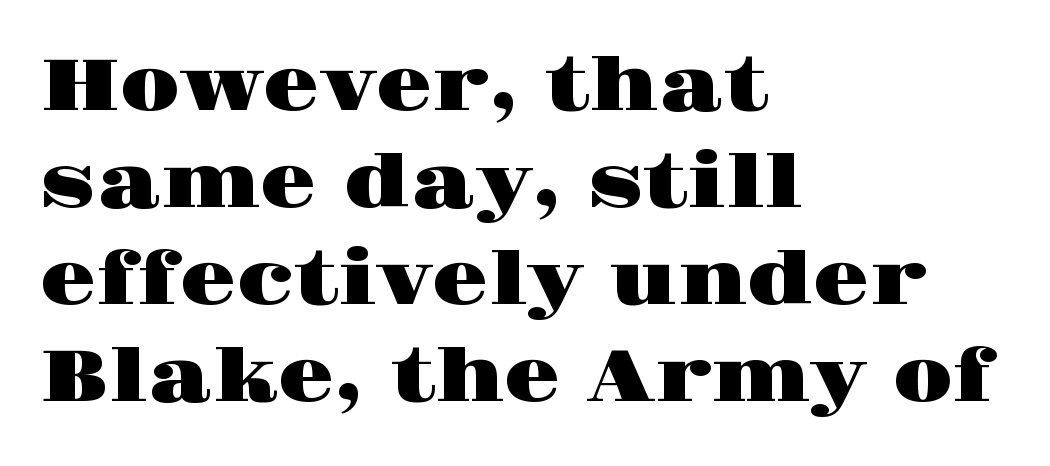
The image shows 73 px wide serif type, upright; set left-aligned, normal line spacing (1.33x), normal letter spacing, not underlined; high stroke contrast and a large x-height.
